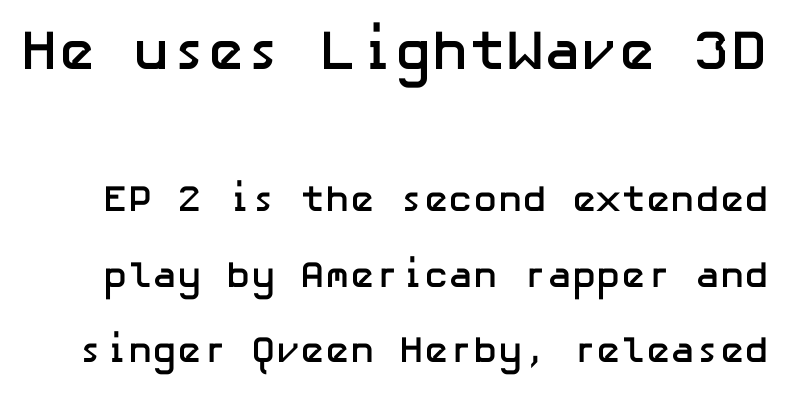
The image shows 56 px semibold sans-serif type, upright; set loose line spacing (2.03x), normal letter spacing, not underlined; the first (top) block is 1.51x larger; low stroke contrast and a medium x-height.
